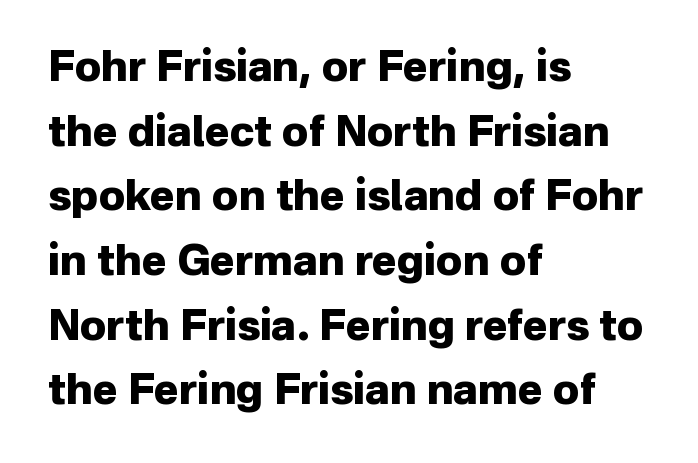
The image shows 42 px heavy sans-serif type, upright; set left-aligned, normal line spacing (1.54x), normal letter spacing, not underlined; low stroke contrast and a medium x-height.
